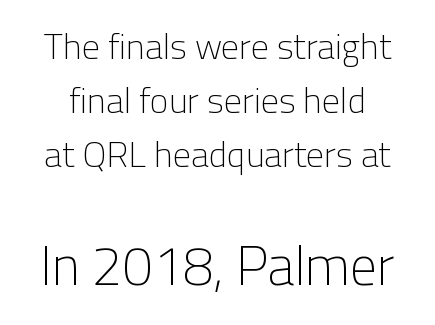
Q: Is the text bold? A: No.
Q: Is the text italic (slanted)? A: No, it is upright.
Q: Is the typeface a serif or a sans-serif typeface? A: Sans-serif.
Q: Is the text underlined? A: No.
Q: Is the spacing between letters normal or unusually wide? A: Normal.
Q: Is the spacing between lines tight, normal or loose? A: Normal.
Q: Which block of text is set in a larger size, the first (top) or the second (bottom)? A: The second (bottom) one.
Q: Width (condensed, normal, or wide)? A: Normal.
Q: Stroke contrast? A: Low.
Q: x-height? A: Medium.
Q: Monospaced? A: No.
